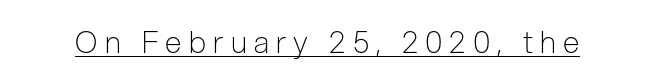
{"serif": "no", "italic": "no", "bold": "no", "weight": "light", "width": "condensed", "stroke_contrast": "low", "x_height": "medium", "monospaced": "no", "underline": "yes", "letter_spacing": "wide", "letter_spacing_em": 0.24, "glyph_px": 30}
